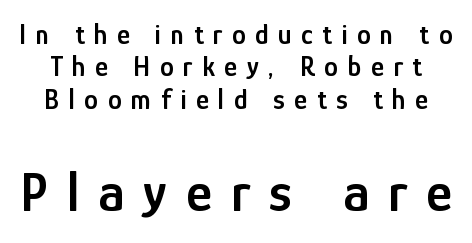
The image shows 56 px semibold, condensed sans-serif type, upright; set line spacing 1.16x, unusually wide letter spacing (+0.34 em), not underlined; the second (bottom) block is 2.0x larger; low stroke contrast and a medium x-height.
